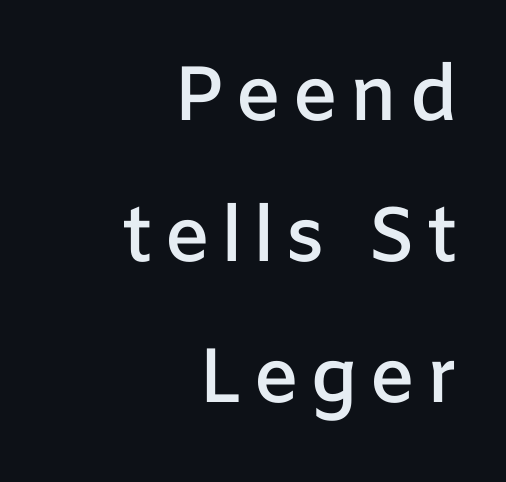
The image shows 77 px semibold sans-serif type, upright; set right-aligned, line spacing 1.83x, not underlined; low stroke contrast and a medium x-height.
